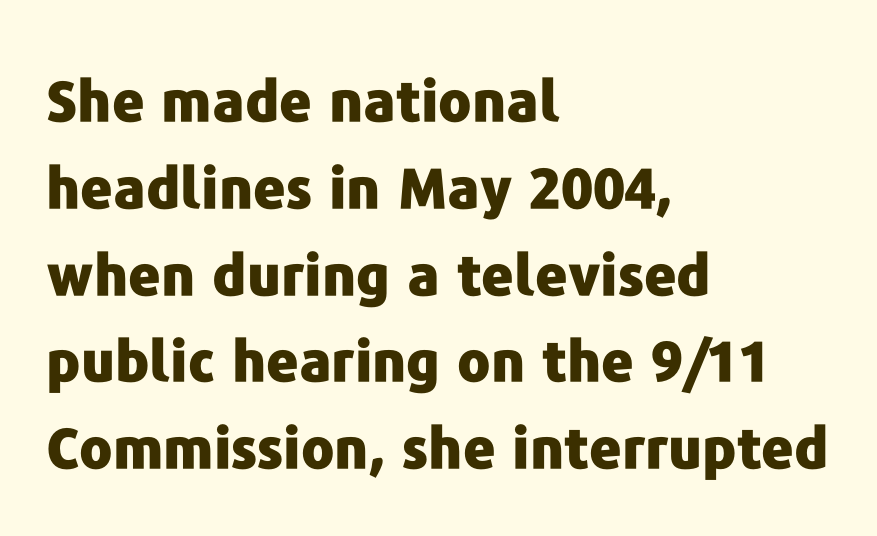
The image shows 56 px heavy sans-serif type, upright; set left-aligned, normal line spacing (1.55x), normal letter spacing, not underlined; low stroke contrast and a medium x-height.
